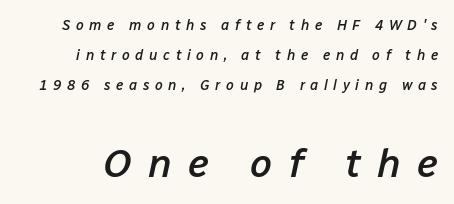
{"italic": "yes", "lean": "right", "slant_degrees": 12, "bold": "semi", "weight": "semibold", "width": "normal", "stroke_contrast": "low", "x_height": "medium", "monospaced": "no", "underline": "no", "line_spacing": "loose", "line_spacing_ratio": 2.16, "letter_spacing": "wide", "letter_spacing_em": 0.4, "larger_block": "second", "size_ratio": 2.86, "glyph_px": 40}
